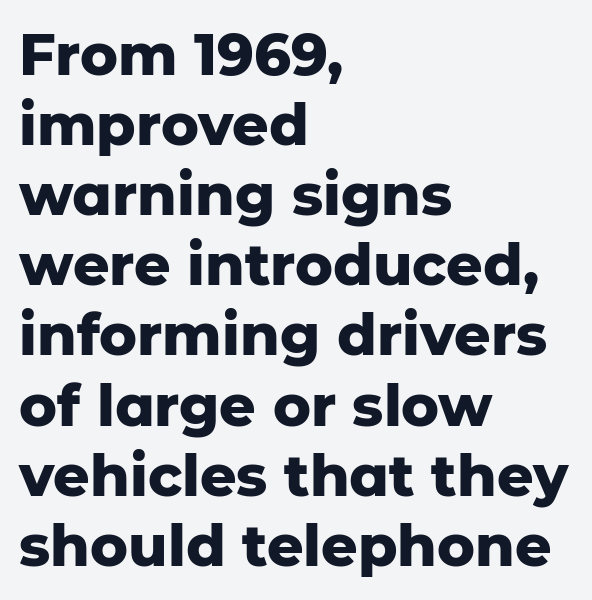
{"serif": "no", "italic": "no", "bold": "yes", "weight": "heavy", "width": "normal", "stroke_contrast": "low", "x_height": "medium", "monospaced": "no", "underline": "no", "align": "left", "line_spacing_ratio": 1.23, "letter_spacing": "normal", "letter_spacing_em": 0.0, "glyph_px": 57}
